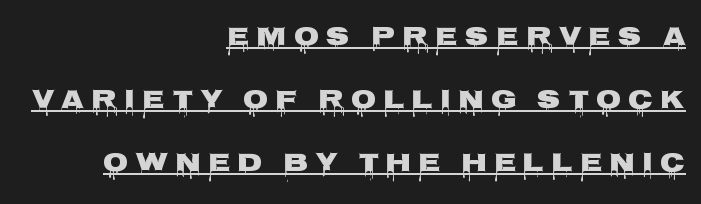
One-word summary of the alignment: right. Students, observe the line beneath the letters — that is underlining. The letters stand upright; this is a roman face. This rendering widens character spacing well past its baseline value.
